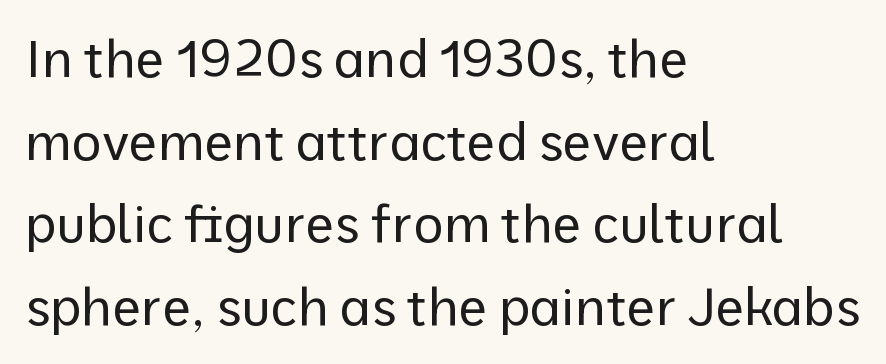
Q: Is the text bold? A: No.
Q: Is the text italic (slanted)? A: No, it is upright.
Q: Is the typeface a serif or a sans-serif typeface? A: Sans-serif.
Q: Is the text underlined? A: No.
Q: How is the paragraph aligned? A: Left-aligned.
Q: Is the spacing between letters normal or unusually wide? A: Normal.
Q: Is the spacing between lines tight, normal or loose? A: Normal.
Q: Width (condensed, normal, or wide)? A: Normal.
Q: Stroke contrast? A: Low.
Q: x-height? A: Medium.
Q: Monospaced? A: No.
